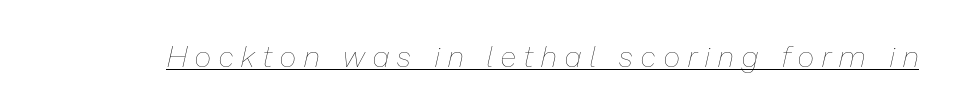
{"italic": "yes", "lean": "right", "slant_degrees": 13, "bold": "no", "weight": "thin", "width": "normal", "stroke_contrast": "low", "x_height": "medium", "monospaced": "no", "underline": "yes", "letter_spacing": "wide", "letter_spacing_em": 0.29, "glyph_px": 29}
